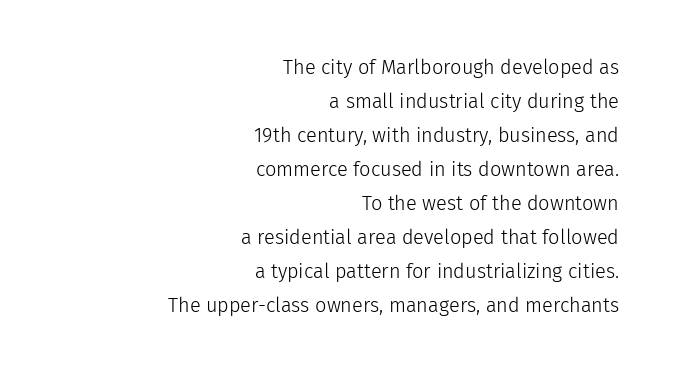
The setting favours the right margin, as signatures and pull-quotes sometimes do. Each row of text sits above clean, open space. Rows of type keep a routine distance in the vertical direction. Bold? No — there's no thickening of the strokes.
